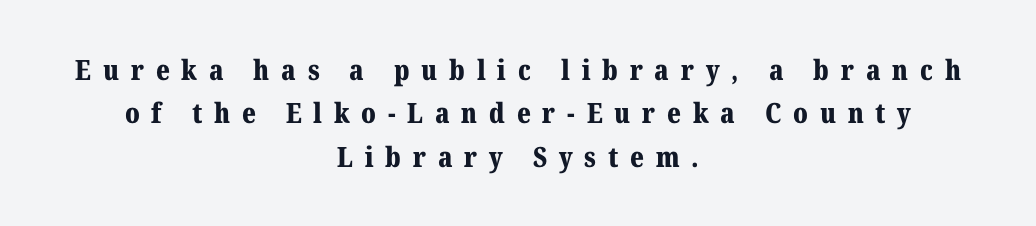
{"serif": "yes", "italic": "no", "bold": "yes", "weight": "bold", "width": "normal", "stroke_contrast": "medium", "x_height": "medium", "monospaced": "no", "underline": "no", "align": "center", "line_spacing": "normal", "line_spacing_ratio": 1.55, "letter_spacing": "wide", "letter_spacing_em": 0.42, "glyph_px": 28}
